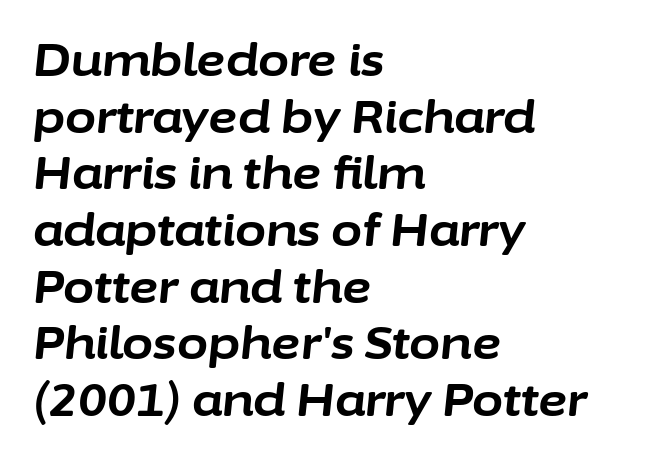
Q: Is the text bold? A: Yes.
Q: Is the text italic (slanted)? A: Yes, it leans right by about 6 degrees.
Q: Is the text underlined? A: No.
Q: How is the paragraph aligned? A: Left-aligned.
Q: Is the spacing between letters normal or unusually wide? A: Normal.
Q: Is the spacing between lines tight, normal or loose? A: Normal.
Q: Width (condensed, normal, or wide)? A: Normal.
Q: Stroke contrast? A: Low.
Q: x-height? A: Medium.
Q: Monospaced? A: No.
